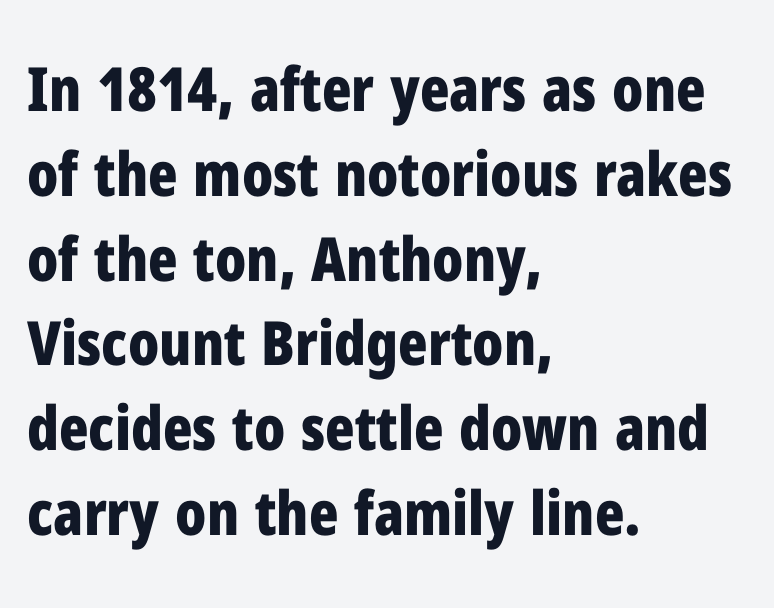
Lines of text with bare space underneath. This is the regular roman posture of the typeface. These lines are rendered in a variable-pitch font. The horizontal fit of the characters is conventional and even. Horizontal bands of white between lines are of average thickness.
